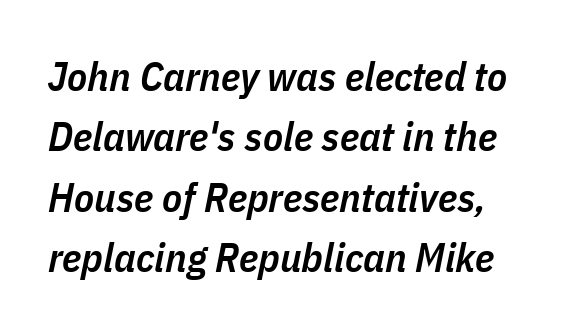
Q: Is the text bold? A: Semi-bold.
Q: Is the text italic (slanted)? A: Yes, it leans right by about 11 degrees.
Q: Is the text underlined? A: No.
Q: Is the spacing between letters normal or unusually wide? A: Normal.
Q: Is the spacing between lines tight, normal or loose? A: Normal.
Q: Width (condensed, normal, or wide)? A: Condensed.
Q: Stroke contrast? A: Low.
Q: x-height? A: Medium.
Q: Monospaced? A: No.
